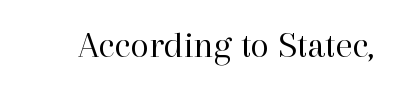
{"serif": "yes", "italic": "no", "bold": "no", "weight": "regular", "width": "normal", "stroke_contrast": "high", "x_height": "medium", "monospaced": "no", "underline": "no", "letter_spacing": "normal", "letter_spacing_em": 0.0, "glyph_px": 38}
